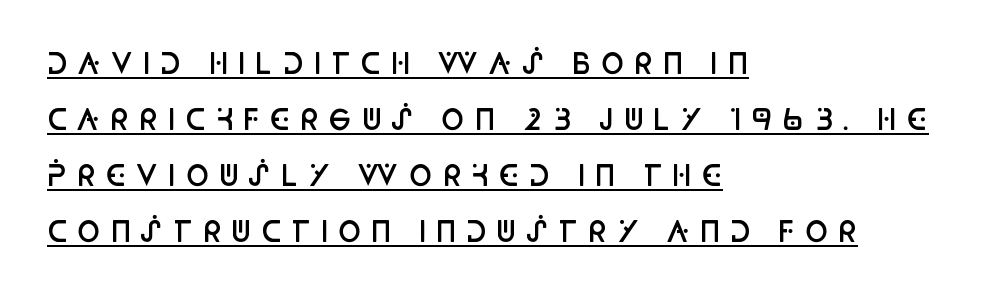
Q: Is the text bold? A: Semi-bold.
Q: Is the text italic (slanted)? A: No, it is upright.
Q: Is the typeface a serif or a sans-serif typeface? A: Sans-serif.
Q: Is the text underlined? A: Yes.
Q: How is the paragraph aligned? A: Left-aligned.
Q: Is the spacing between letters normal or unusually wide? A: Unusually wide.
Q: Is the spacing between lines tight, normal or loose? A: Loose.
Q: Width (condensed, normal, or wide)? A: Condensed.
Q: Stroke contrast? A: Low.
Q: x-height? A: Large.
Q: Monospaced? A: No.
